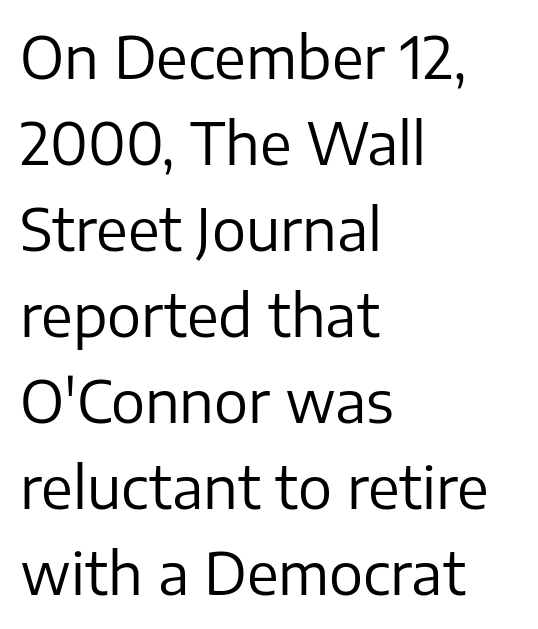
The ragged edge is on the right, which tells us the setting is flush left. In terms of posture, this sample is upright. No word sits above an underline. Serif or sans? Sans — the stroke terminals are bare. Reading down the column, the eye jumps a familiar distance to each next line.
